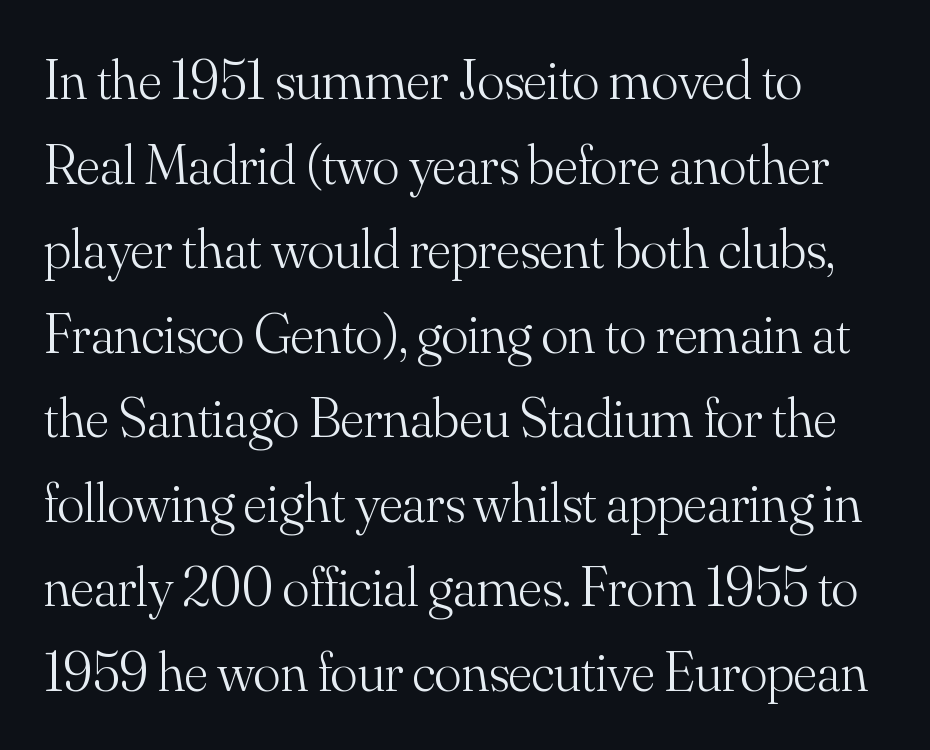
Q: Is the text bold? A: No.
Q: Is the text italic (slanted)? A: No, it is upright.
Q: Is the typeface a serif or a sans-serif typeface? A: Serif.
Q: Is the text underlined? A: No.
Q: Is the spacing between letters normal or unusually wide? A: Normal.
Q: Is the spacing between lines tight, normal or loose? A: Normal.
Q: Width (condensed, normal, or wide)? A: Normal.
Q: Stroke contrast? A: Medium.
Q: x-height? A: Small.
Q: Monospaced? A: No.
